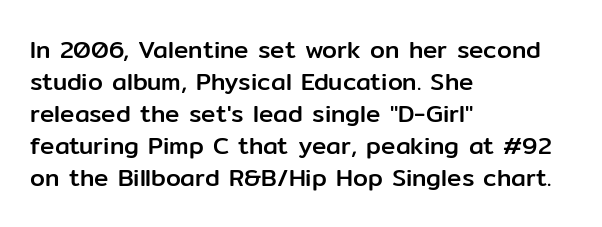
Q: Is the text italic (slanted)? A: No, it is upright.
Q: Is the text underlined? A: No.
Q: How is the paragraph aligned? A: Left-aligned.
Q: Is the spacing between letters normal or unusually wide? A: Normal.
Q: Is the spacing between lines tight, normal or loose? A: Normal.
